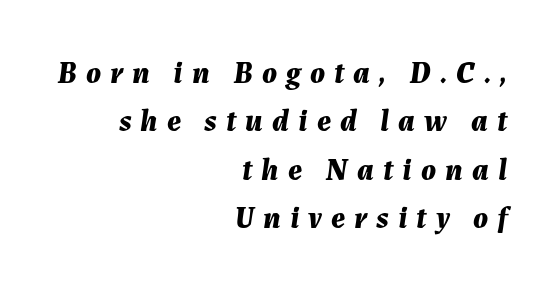
Q: Is the text bold? A: Yes.
Q: Is the text italic (slanted)? A: Yes, it leans right by about 7 degrees.
Q: Is the text underlined? A: No.
Q: How is the paragraph aligned? A: Right-aligned.
Q: Is the spacing between letters normal or unusually wide? A: Unusually wide.
Q: Is the spacing between lines tight, normal or loose? A: Normal.
Q: Width (condensed, normal, or wide)? A: Normal.
Q: Stroke contrast? A: Medium.
Q: x-height? A: Medium.
Q: Monospaced? A: No.
